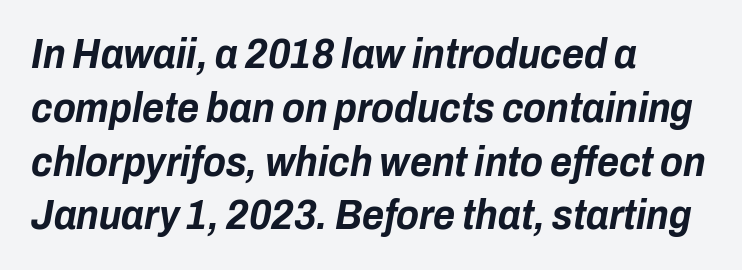
{"italic": "yes", "lean": "right", "slant_degrees": 10, "bold": "yes", "weight": "bold", "width": "condensed", "stroke_contrast": "low", "x_height": "medium", "monospaced": "no", "underline": "no", "align": "left", "line_spacing": "normal", "line_spacing_ratio": 1.28, "letter_spacing": "normal", "letter_spacing_em": 0.0, "glyph_px": 42}
